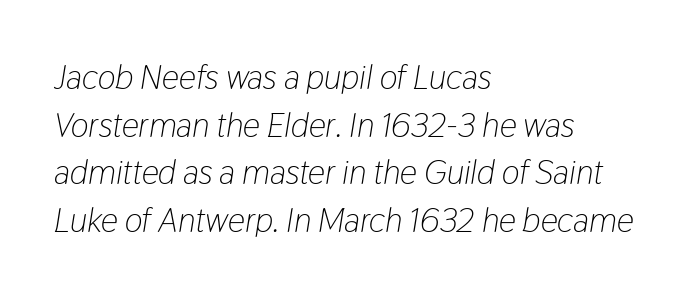
The image shows 34 px light, condensed type, italic (leaning right); set left-aligned, normal line spacing (1.4x), normal letter spacing, not underlined; low stroke contrast and a medium x-height.
